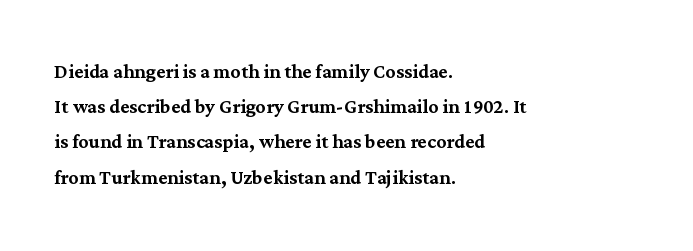
The image shows 25 px text type, upright; set left-aligned, normal line spacing (1.41x), normal letter spacing, not underlined.
